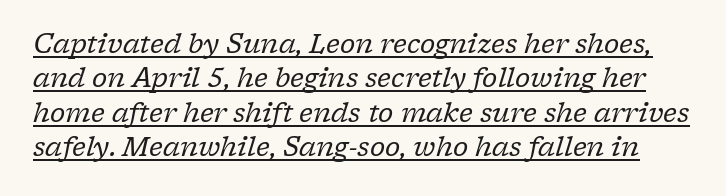
Slant detected: the letters are inclined. The string is rendered with underlining switched on. This sample keeps an unexceptional amount of space between lines. Letter spacing: default.
